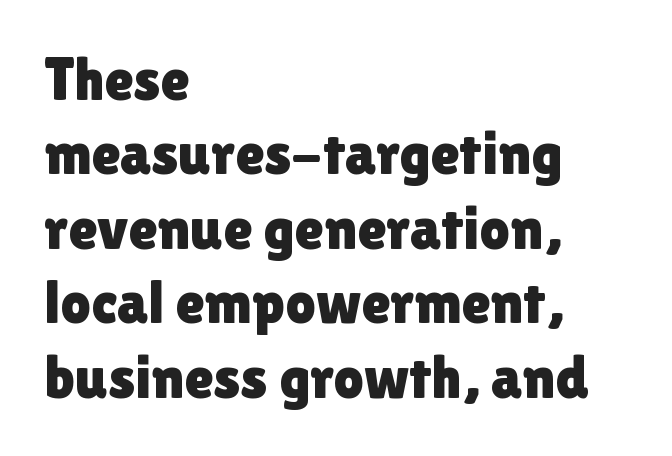
Varying glyph widths throughout — classic text-font behaviour. Letterform terminals end flat and unadorned throughout the passage. The typesetter chose a ragged-right arrangement here. Ascenders rise straight up at ninety degrees. Words float on clear page, feet unadorned. Here the glyphs are tracked normally, forming tight word shapes.
